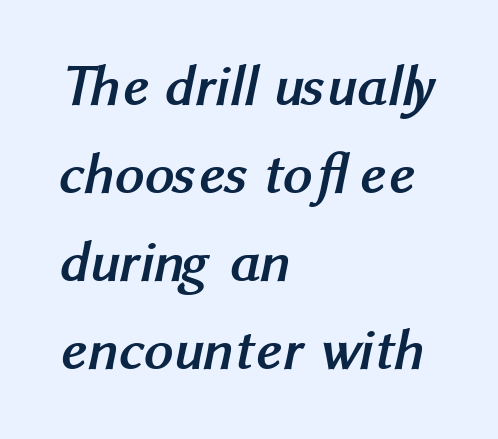
{"serif": "no", "bold": "yes", "weight": "semibold", "width": "normal", "stroke_contrast": "medium", "x_height": "medium", "monospaced": "no", "underline": "no", "align": "left", "line_spacing": "normal", "line_spacing_ratio": 1.52, "letter_spacing": "normal", "letter_spacing_em": 0.0, "glyph_px": 58}
